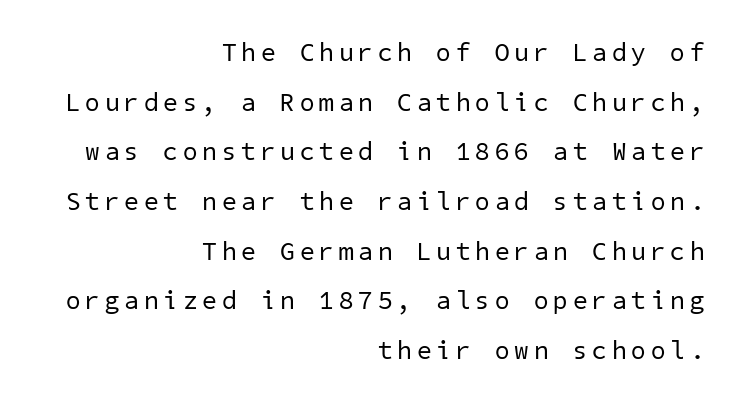
{"bold": "no", "underline": "no", "align": "right", "line_spacing": "loose", "line_spacing_ratio": 1.91, "letter_spacing": "wide", "letter_spacing_em": 0.2, "glyph_px": 26}
